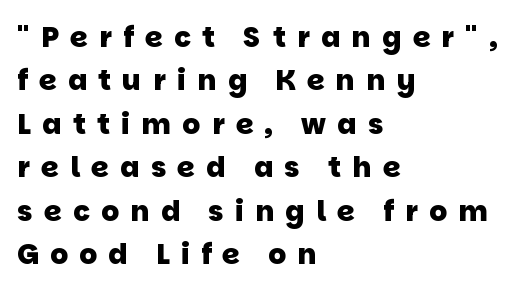
Q: Is the text bold? A: Yes.
Q: Is the typeface a serif or a sans-serif typeface? A: Sans-serif.
Q: Is the text underlined? A: No.
Q: How is the paragraph aligned? A: Left-aligned.
Q: Is the spacing between letters normal or unusually wide? A: Unusually wide.
Q: Is the spacing between lines tight, normal or loose? A: Normal.
Q: Width (condensed, normal, or wide)? A: Normal.
Q: Stroke contrast? A: Low.
Q: x-height? A: Large.
Q: Monospaced? A: No.
